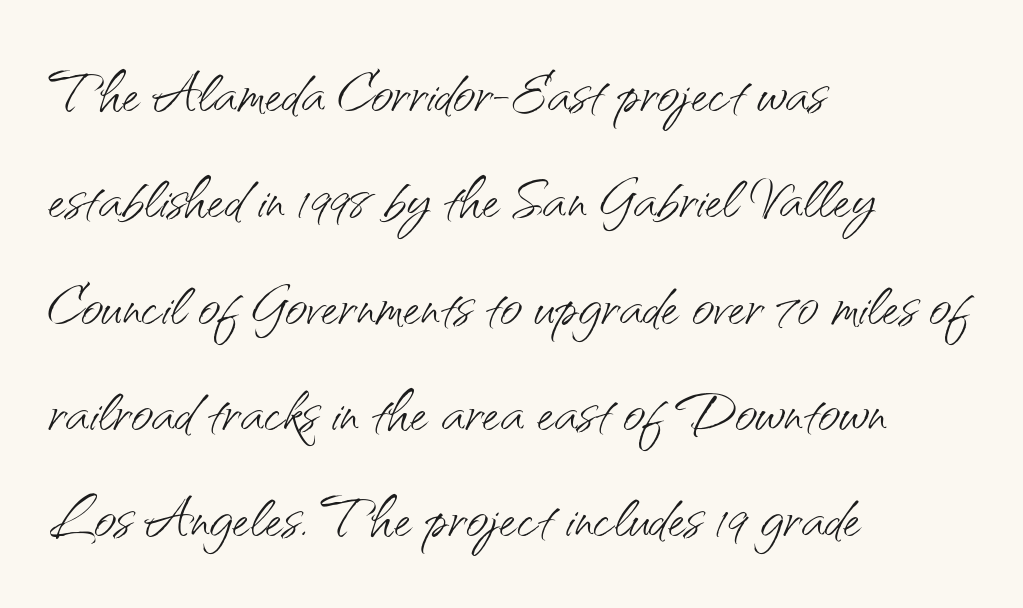
The letters advance in unequal steps, a hallmark of proportional type. Interline gaps are of average width in this sample. You could call the tracking neutral — neither tight nor loose. Note: no serifs on the glyphs. This sample is left-justified, so line endings fall wherever the words run out.
